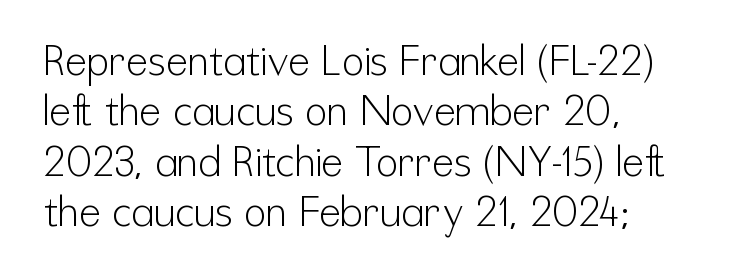
Q: Is the text bold? A: No.
Q: Is the text italic (slanted)? A: No, it is upright.
Q: Is the typeface a serif or a sans-serif typeface? A: Sans-serif.
Q: Is the text underlined? A: No.
Q: How is the paragraph aligned? A: Left-aligned.
Q: Is the spacing between letters normal or unusually wide? A: Normal.
Q: Width (condensed, normal, or wide)? A: Condensed.
Q: Stroke contrast? A: Low.
Q: x-height? A: Medium.
Q: Monospaced? A: No.
